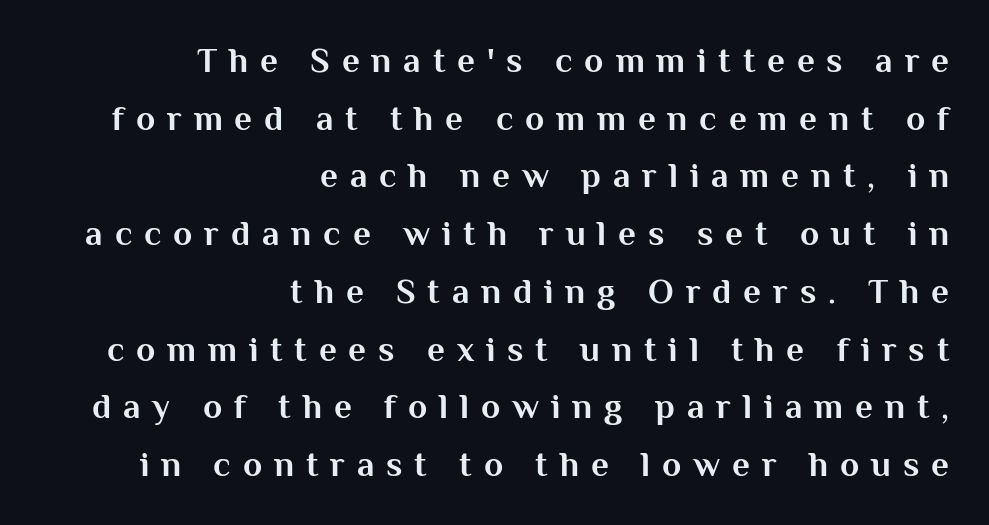
The rendering anchors every line to the right-hand side. The gap between lines stays unmarked. A typesetter would label this face a sans. No italicization has been applied; the sample stays upright. Character widths vary here, with narrow letters taking less room than wide ones.
